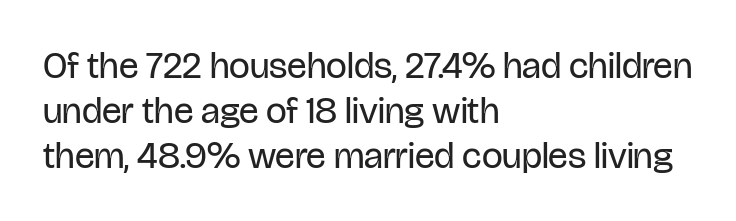
Q: Is the text bold? A: No.
Q: Is the text italic (slanted)? A: No, it is upright.
Q: Is the typeface a serif or a sans-serif typeface? A: Sans-serif.
Q: Is the text underlined? A: No.
Q: How is the paragraph aligned? A: Left-aligned.
Q: Is the spacing between letters normal or unusually wide? A: Normal.
Q: Width (condensed, normal, or wide)? A: Condensed.
Q: Stroke contrast? A: Low.
Q: x-height? A: Large.
Q: Monospaced? A: No.
